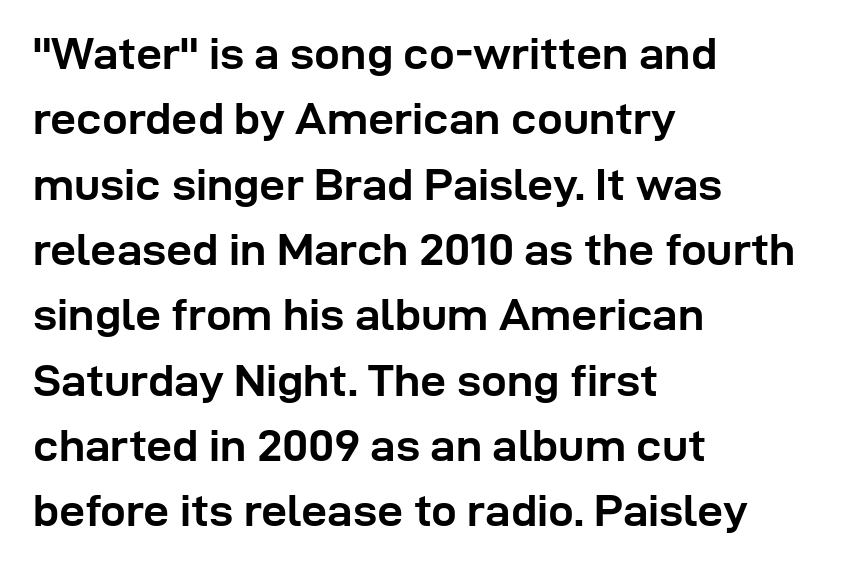
The image shows 46 px semibold sans-serif type, upright; set left-aligned, normal line spacing (1.42x), normal letter spacing, not underlined; low stroke contrast and a medium x-height.
